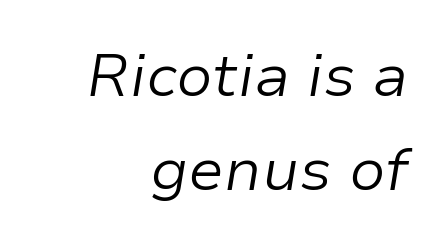
{"italic": "yes", "lean": "right", "slant_degrees": 9, "bold": "no", "weight": "light", "width": "normal", "stroke_contrast": "low", "x_height": "medium", "monospaced": "no", "underline": "no", "align": "right", "line_spacing": "normal", "line_spacing_ratio": 1.57, "letter_spacing": "normal", "letter_spacing_em": 0.0, "glyph_px": 60}
